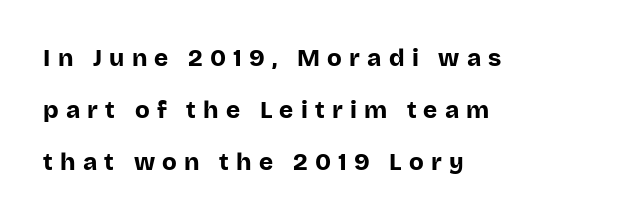
{"italic": "no", "bold": "yes", "underline": "no", "align": "left", "line_spacing": "loose", "line_spacing_ratio": 2.16, "letter_spacing": "wide", "letter_spacing_em": 0.3, "glyph_px": 24}
